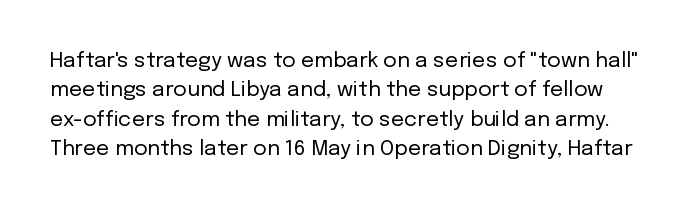
Designer's note — italics off, roman on. Lines of text with bare space underneath. The lines sit at an ordinary, default distance from one another. The tracking reads as untouched default to a designer's eye.
